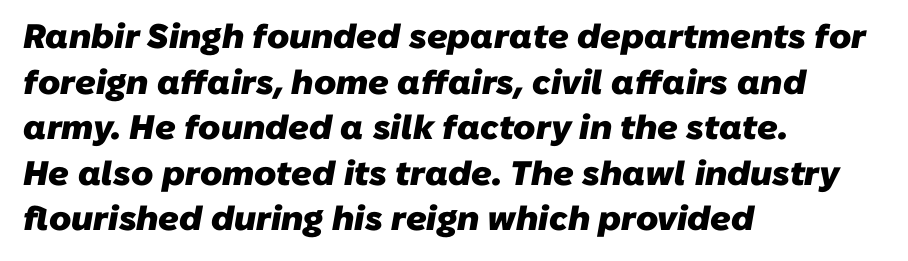
{"serif": "no", "bold": "yes", "weight": "heavy", "width": "normal", "stroke_contrast": "low", "x_height": "medium", "monospaced": "no", "underline": "no", "align": "left", "line_spacing": "normal", "line_spacing_ratio": 1.34, "letter_spacing": "normal", "letter_spacing_em": 0.0, "glyph_px": 34}
